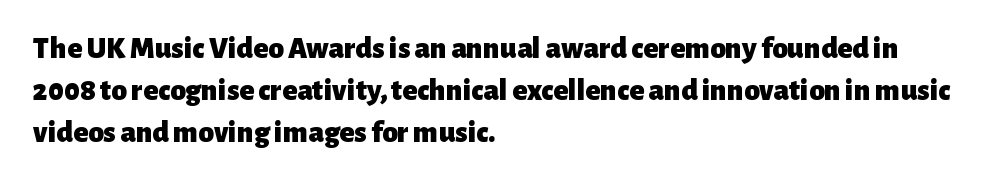
Evenly set lines give the paragraph a standard silhouette. Between one letter and the next there's only the usual sliver of space. The baseline area is clear. Typesetter's note: full bold, strokes at maximum text heaviness. Looks like regular typesetting: each glyph gets only the width it needs.
